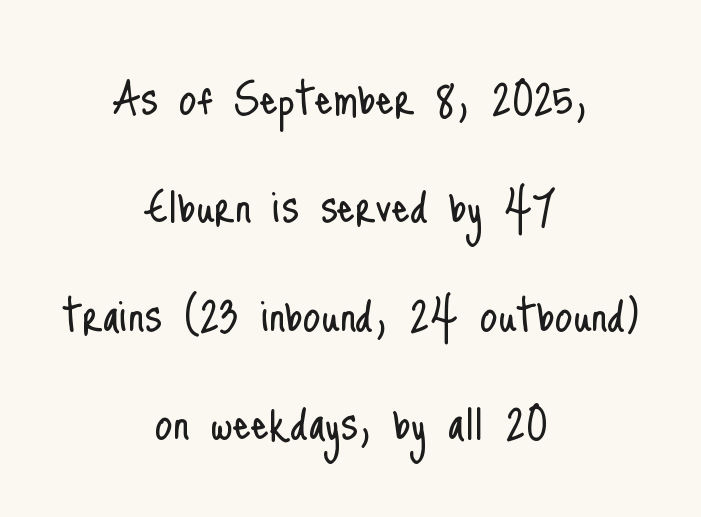
{"serif": "no", "italic": "no", "bold": "no", "weight": "light", "width": "condensed", "stroke_contrast": "low", "x_height": "small", "monospaced": "no", "underline": "no", "align": "center", "line_spacing": "loose", "line_spacing_ratio": 1.9, "letter_spacing": "normal", "letter_spacing_em": 0.0, "glyph_px": 57}
